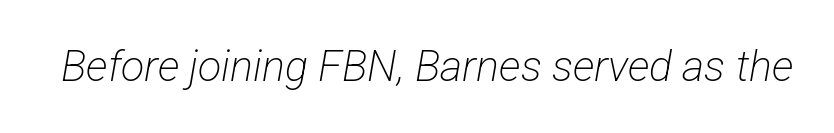
Q: Is the text bold? A: No.
Q: Is the typeface a serif or a sans-serif typeface? A: Sans-serif.
Q: Is the text underlined? A: No.
Q: Is the spacing between letters normal or unusually wide? A: Normal.
Q: Width (condensed, normal, or wide)? A: Condensed.
Q: Stroke contrast? A: Low.
Q: x-height? A: Medium.
Q: Monospaced? A: No.
